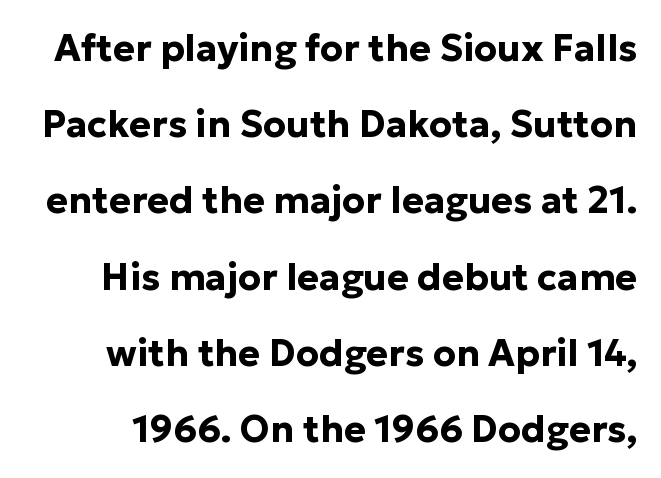
The letters are bold, with thick, heavy strokes. Vertical strokes here are truly vertical. Students, observe: this is what heavily led, spacious text looks like. The baseline area is clear. Spacing verdict: proportional, widths tailored to each character. Look at the tracking — it's just the regular setting, nothing added.
